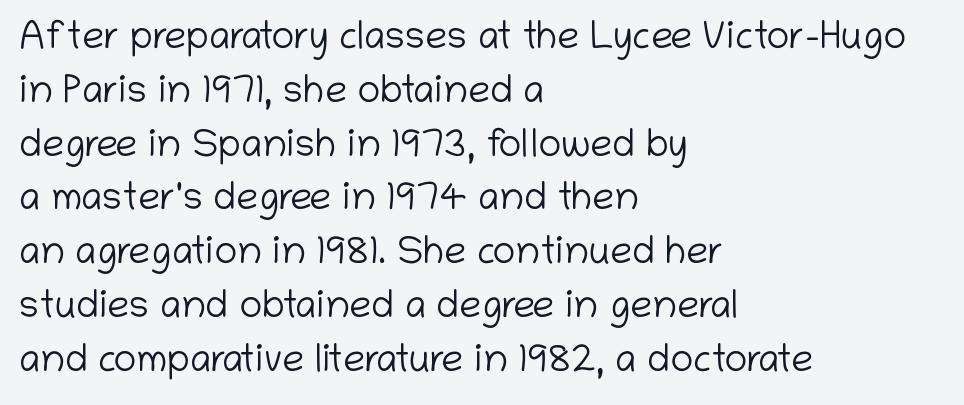
Q: Is the text bold? A: No.
Q: Is the text italic (slanted)? A: No, it is upright.
Q: Is the typeface a serif or a sans-serif typeface? A: Sans-serif.
Q: Is the text underlined? A: No.
Q: How is the paragraph aligned? A: Left-aligned.
Q: Is the spacing between letters normal or unusually wide? A: Normal.
Q: Is the spacing between lines tight, normal or loose? A: Normal.
Q: Width (condensed, normal, or wide)? A: Normal.
Q: Stroke contrast? A: Low.
Q: x-height? A: Medium.
Q: Monospaced? A: No.
